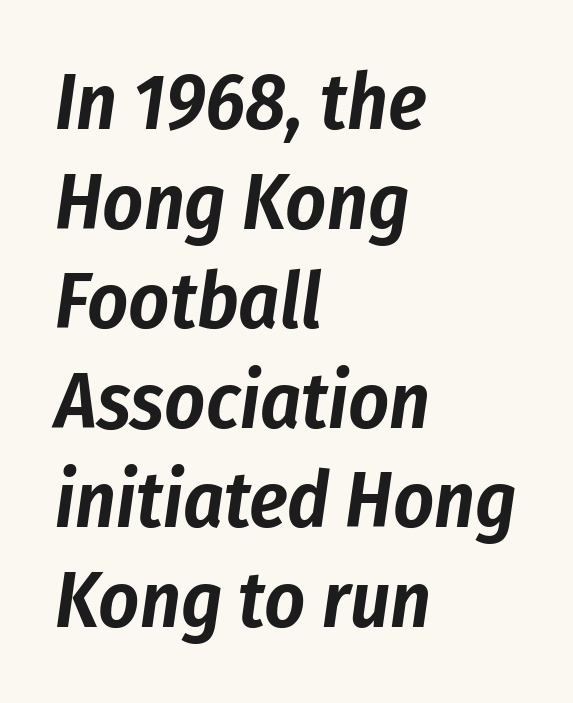
{"italic": "yes", "lean": "right", "slant_degrees": 8, "width": "condensed", "stroke_contrast": "low", "x_height": "medium", "monospaced": "no", "underline": "no", "align": "left", "line_spacing": "normal", "line_spacing_ratio": 1.26, "letter_spacing": "normal", "letter_spacing_em": 0.0, "glyph_px": 79}
